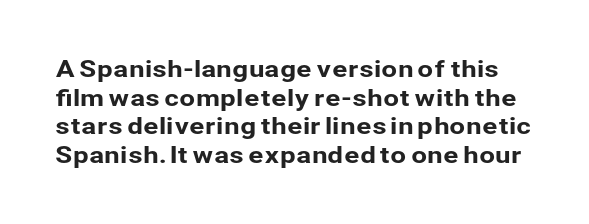
Q: Is the text italic (slanted)? A: No, it is upright.
Q: Is the text underlined? A: No.
Q: Is the spacing between letters normal or unusually wide? A: Normal.
